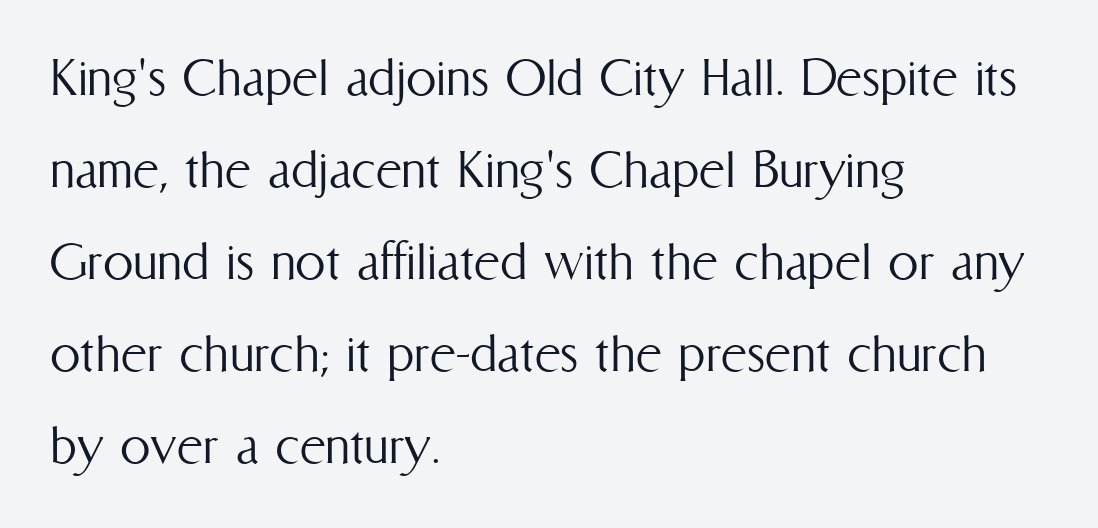
The tracking reads as untouched default to a designer's eye. Varying glyph widths throughout — classic text-font behaviour. Vertical spacing — default. Rule under the text: the space is simply empty.
